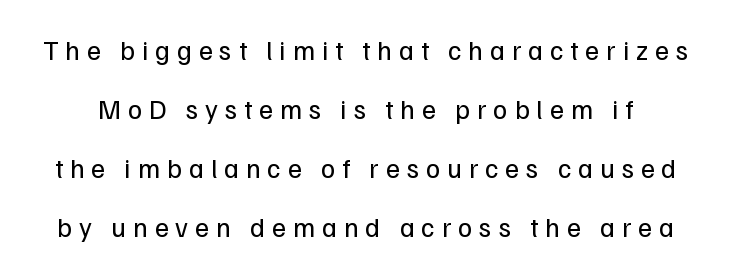
The lettering stays uniformly vertical, giving the passage a roman look. Rows of type keep a wide berth in the vertical direction. Weight: not bold — regular or lighter. Underline: absent.
